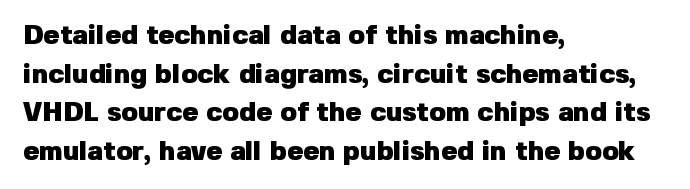
{"italic": "no", "bold": "yes", "underline": "no", "align": "left", "line_spacing": "normal", "line_spacing_ratio": 1.43, "letter_spacing": "normal", "letter_spacing_em": 0.0, "glyph_px": 27}
